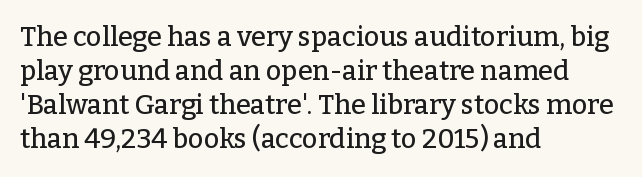
{"italic": "no", "underline": "no", "align": "left", "line_spacing": "normal", "line_spacing_ratio": 1.26, "letter_spacing": "normal", "letter_spacing_em": 0.0, "glyph_px": 27}
